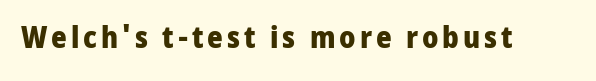
The image shows 30 px heavy sans-serif type, upright; set not underlined; low stroke contrast and a medium x-height.
